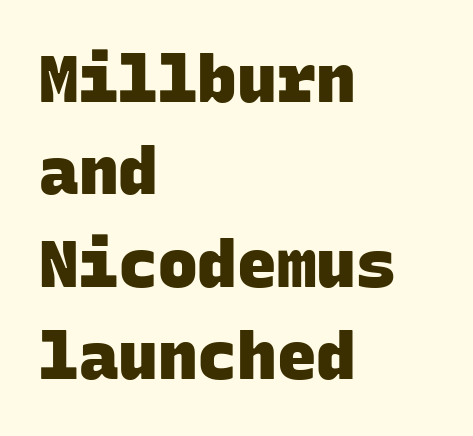
Q: Is the text bold? A: Yes.
Q: Is the typeface a serif or a sans-serif typeface? A: Sans-serif.
Q: Is the text underlined? A: No.
Q: How is the paragraph aligned? A: Left-aligned.
Q: Is the spacing between letters normal or unusually wide? A: Normal.
Q: Is the spacing between lines tight, normal or loose? A: Normal.
Q: Width (condensed, normal, or wide)? A: Normal.
Q: Stroke contrast? A: Low.
Q: x-height? A: Large.
Q: Monospaced? A: Yes.
